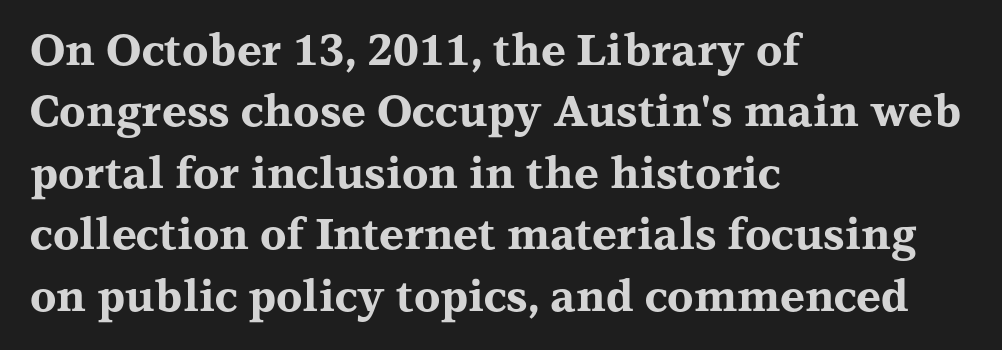
Compared with typical paragraphs, the rows here are spaced about the same. Little horizontal feet cap the strokes, marking this as serif type. No extra tracking has been applied to these lines. Reading down the block, your eye returns to a fixed left position each line.
